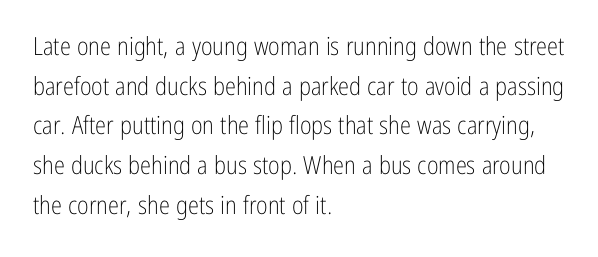
No italicization has been applied; the sample stays upright. Which margin do the lines hug? The left one — the right edge is uneven. Interline gaps are of average width in this sample. Descender tails drop into unmarked territory.
